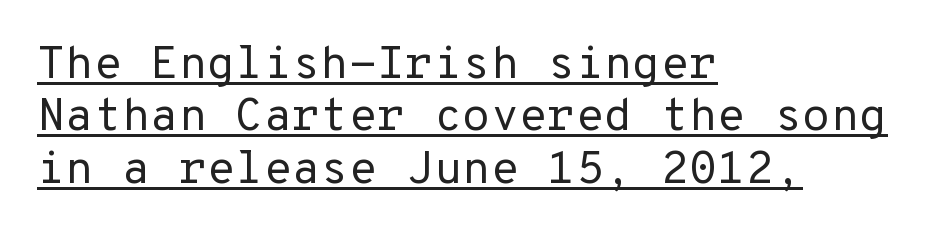
These lines huddle together more closely than default settings would place them. Has an underline been added? It has. The tracking reads as untouched default to a designer's eye. Is this a sans? Yes — the strokes have no serifs. Is the type heavy? It reads as light-to-regular instead. No italicization has been applied; the sample stays upright.
